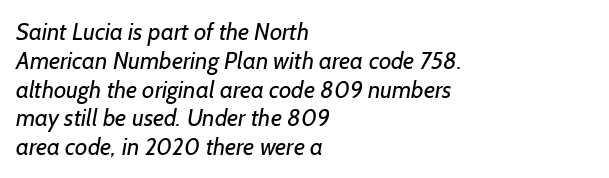
The image shows 24 px text type; set left-aligned, line spacing 1.2x, normal letter spacing, not underlined.
